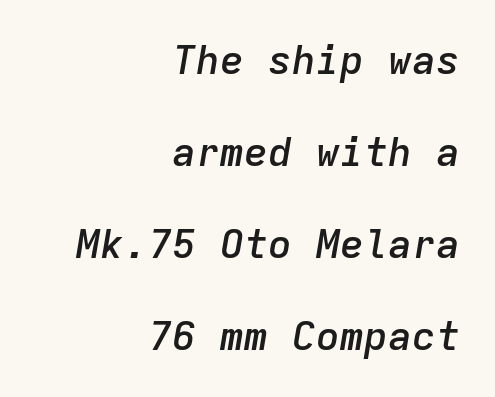
The image shows 40 px semibold type, italic (leaning right), monospaced; set right-aligned, loose line spacing (2.3x), normal letter spacing, not underlined; low stroke contrast and a medium x-height.
